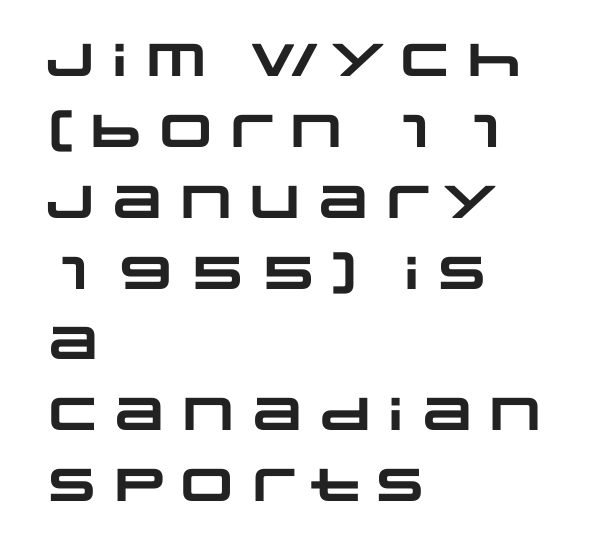
The rendering anchors every line to the left-hand side. The space beneath each line is pristine and unruled. Plenty of ink on the page — the face is bold. The glyphs in this specimen are sans serif.
